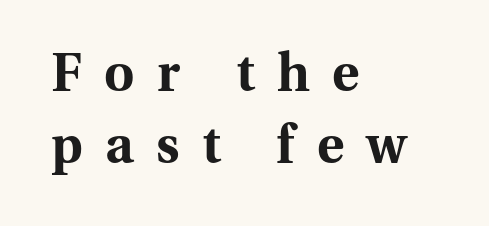
The image shows 52 px bold serif type, upright; set left-aligned, normal line spacing (1.38x), unusually wide letter spacing (+0.43 em), not underlined; medium stroke contrast and a medium x-height.
